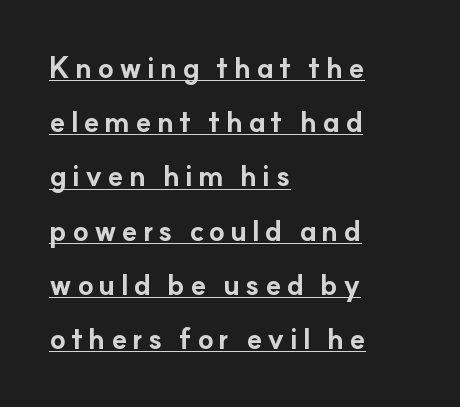
{"serif": "no", "italic": "no", "bold": "yes", "weight": "bold", "width": "normal", "stroke_contrast": "low", "x_height": "small", "monospaced": "no", "underline": "yes", "align": "left", "line_spacing_ratio": 1.87, "glyph_px": 29}
